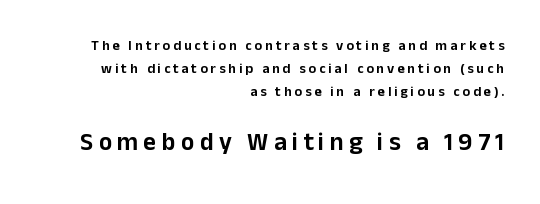
A roman cut, with each character standing at attention. The compositor pushed each line to the right boundary. Substantial extra tracking has been applied to these lines. The rendering uses a moderate line-height, typical for paragraphs. Size hierarchy here favors the trailing block over the leading one. The strip under each line holds only bare page.
